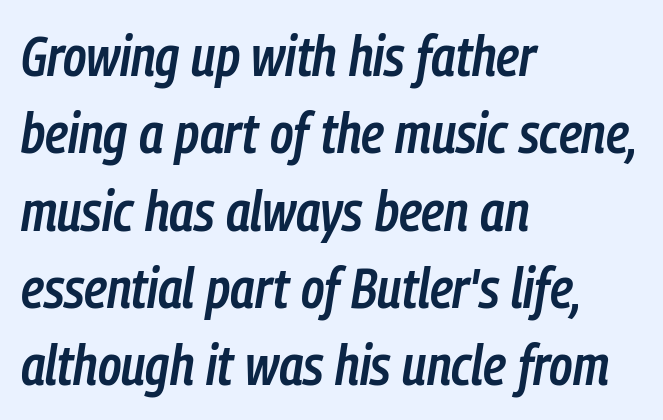
Q: Is the text bold? A: Semi-bold.
Q: Is the text italic (slanted)? A: Yes, it leans right by about 9 degrees.
Q: Is the text underlined? A: No.
Q: How is the paragraph aligned? A: Left-aligned.
Q: Is the spacing between letters normal or unusually wide? A: Normal.
Q: Is the spacing between lines tight, normal or loose? A: Normal.
Q: Width (condensed, normal, or wide)? A: Condensed.
Q: Stroke contrast? A: Low.
Q: x-height? A: Medium.
Q: Monospaced? A: No.
